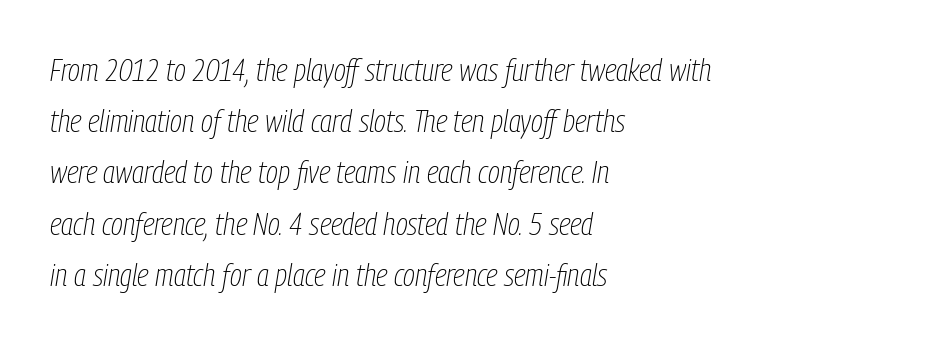
These lines keep a tight, regular rhythm from letter to letter. The lines in this sample share a left origin and differ only in where they stop. Caption: face not bold, strokes unweighted. Has an underline been added? It has not. Tall strokes in this sample are angled rather than plumb. Interline gaps are of average width in this sample.
